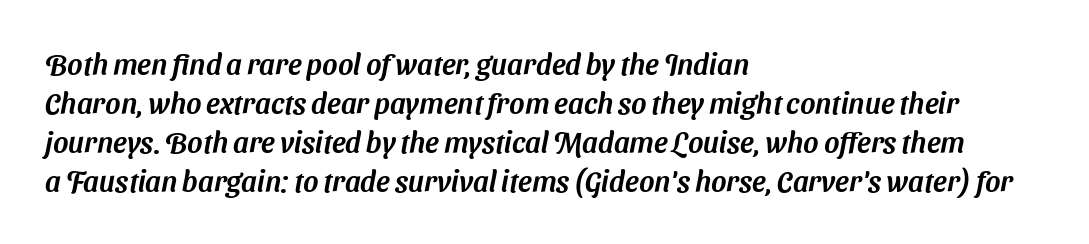
The image shows 29 px sans-serif type; set left-aligned, normal line spacing (1.35x), normal letter spacing, not underlined; medium stroke contrast and a medium x-height.
